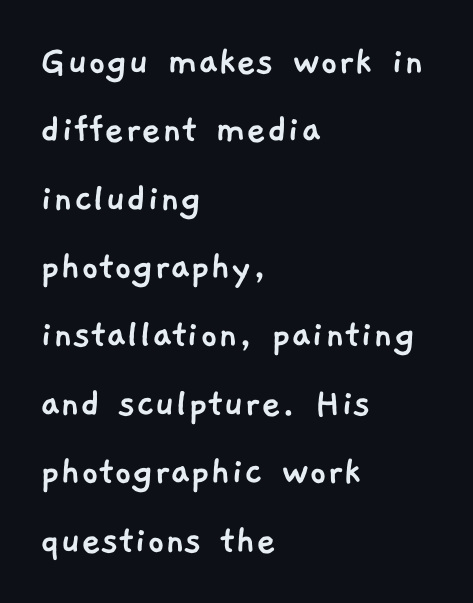
Q: Is the typeface a serif or a sans-serif typeface? A: Sans-serif.
Q: Is the text underlined? A: No.
Q: How is the paragraph aligned? A: Left-aligned.
Q: Is the spacing between letters normal or unusually wide? A: Normal.
Q: Is the spacing between lines tight, normal or loose? A: Normal.
Q: Width (condensed, normal, or wide)? A: Normal.
Q: Stroke contrast? A: Low.
Q: x-height? A: Medium.
Q: Monospaced? A: No.
